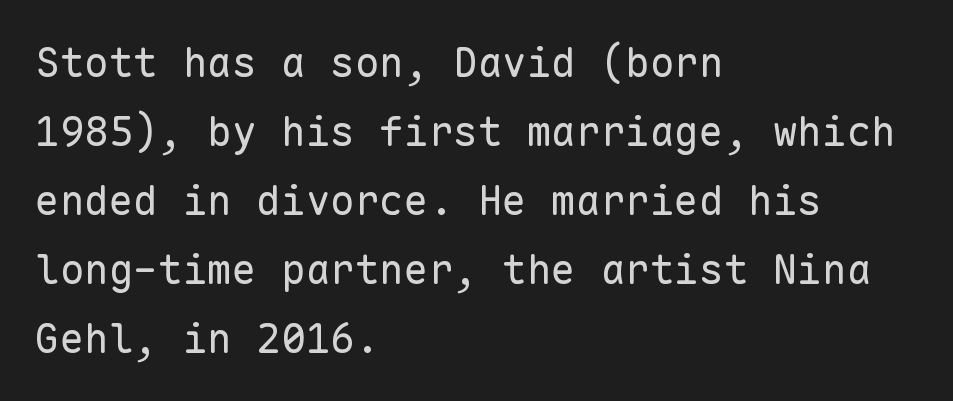
The characters are drawn with everyday or finer stroke widths. Vertical strokes here are truly vertical. Successive baselines arrive at the customary interval. These lines are rendered in a fixed-pitch font. Words float on clear page, feet unadorned. Is the block centered? No — it sits flush against the left margin.
